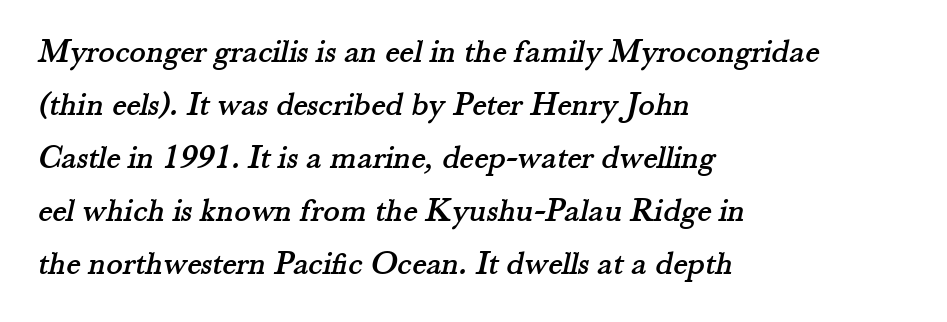
Clear beneath every line of the passage. A typesetter would label this face a serif. Nobody touched the tracking dial on this one. Rows of type keep a routine distance in the vertical direction. The rag falls on the right side of this text block.
